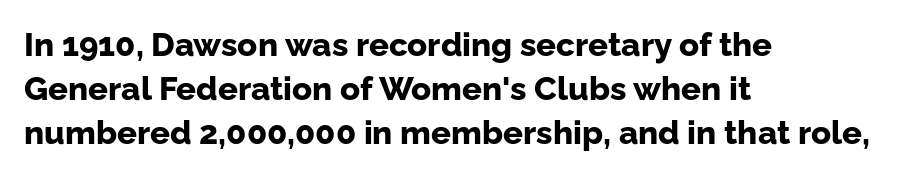
{"serif": "no", "italic": "no", "bold": "yes", "weight": "bold", "width": "normal", "stroke_contrast": "low", "x_height": "medium", "monospaced": "no", "underline": "no", "align": "left", "line_spacing": "normal", "line_spacing_ratio": 1.33, "letter_spacing": "normal", "letter_spacing_em": 0.0, "glyph_px": 33}
